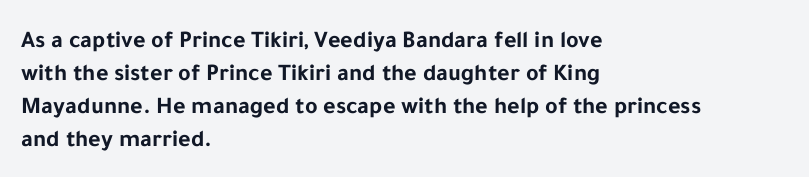
The tracking reads as untouched default to a designer's eye. Check the space under the baseline: it is left empty. The letters stand straight up with perfectly vertical stems. Each line starts at the same left margin while the right side varies. Weight check: bold — yes, fully. These lines sit exactly where default settings would place them.
